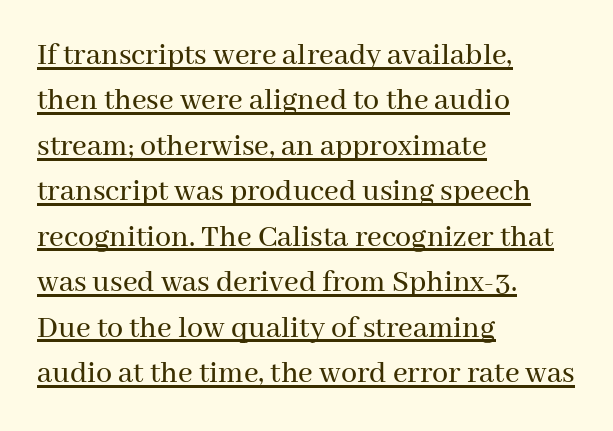
{"serif": "yes", "italic": "no", "width": "normal", "stroke_contrast": "medium", "x_height": "medium", "monospaced": "no", "underline": "yes", "align": "left", "line_spacing": "normal", "line_spacing_ratio": 1.42, "letter_spacing": "normal", "letter_spacing_em": 0.0, "glyph_px": 32}
